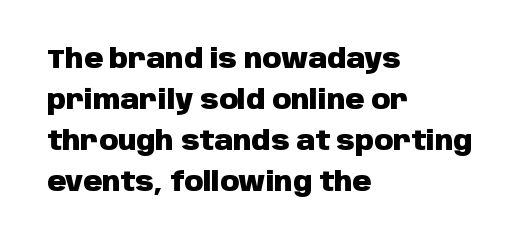
Standard letterfit; no display-style spreading of the glyphs. Compared with typical paragraphs, the rows here are spaced about the same. A bare baseline throughout the passage. Every stem runs plumb, perpendicular to the baseline. The typesetter chose a ragged-right arrangement here. The font is running at its bold setting.
